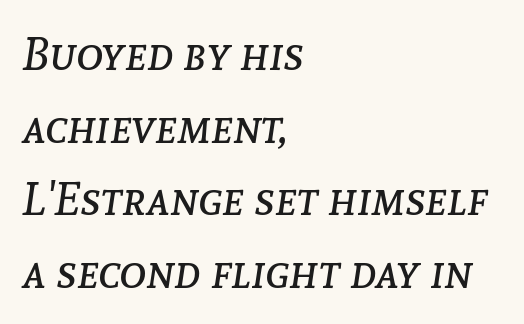
Q: Is the text bold? A: No.
Q: Is the text italic (slanted)? A: Yes, it leans right by about 8 degrees.
Q: Is the text underlined? A: No.
Q: How is the paragraph aligned? A: Left-aligned.
Q: Is the spacing between letters normal or unusually wide? A: Normal.
Q: Is the spacing between lines tight, normal or loose? A: Normal.
Q: Width (condensed, normal, or wide)? A: Normal.
Q: Stroke contrast? A: Low.
Q: x-height? A: Medium.
Q: Monospaced? A: No.
